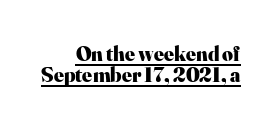
Notice how descenders almost collide with the ascenders below — that's tight leading. Does extra space separate the letters? No, they use regular spacing. A dark, heavy texture on the line: the type is bold. Short and long lines alike share a common ending point at right.
